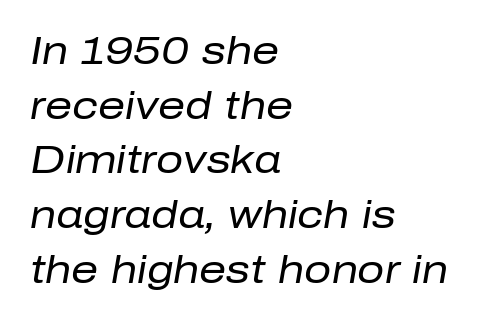
The font is comparable to plain body text, perhaps lighter. The baseline area is clear. Caption: multi-line text, flush left, ragged right. Italic: yes, the glyphs are oblique. The rows are spaced the way most documents space them. Tracking value appears to be zero — textbook default spacing.
